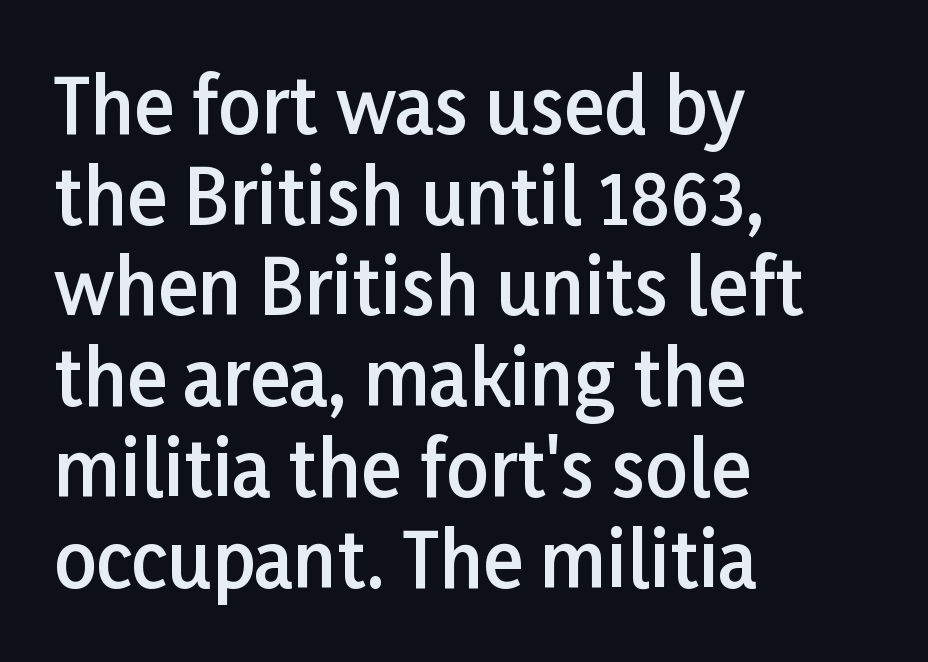
{"serif": "no", "italic": "no", "bold": "semi", "weight": "semibold", "width": "normal", "stroke_contrast": "low", "x_height": "medium", "monospaced": "no", "underline": "no", "align": "left", "line_spacing_ratio": 1.21, "letter_spacing": "normal", "letter_spacing_em": 0.0, "glyph_px": 75}
